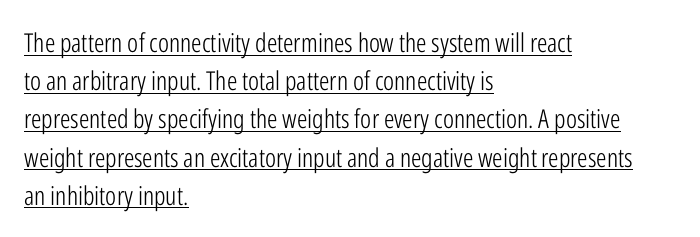
Q: Is the text bold? A: No.
Q: Is the text italic (slanted)? A: No, it is upright.
Q: Is the text underlined? A: Yes.
Q: How is the paragraph aligned? A: Left-aligned.
Q: Is the spacing between letters normal or unusually wide? A: Normal.
Q: Is the spacing between lines tight, normal or loose? A: Normal.
